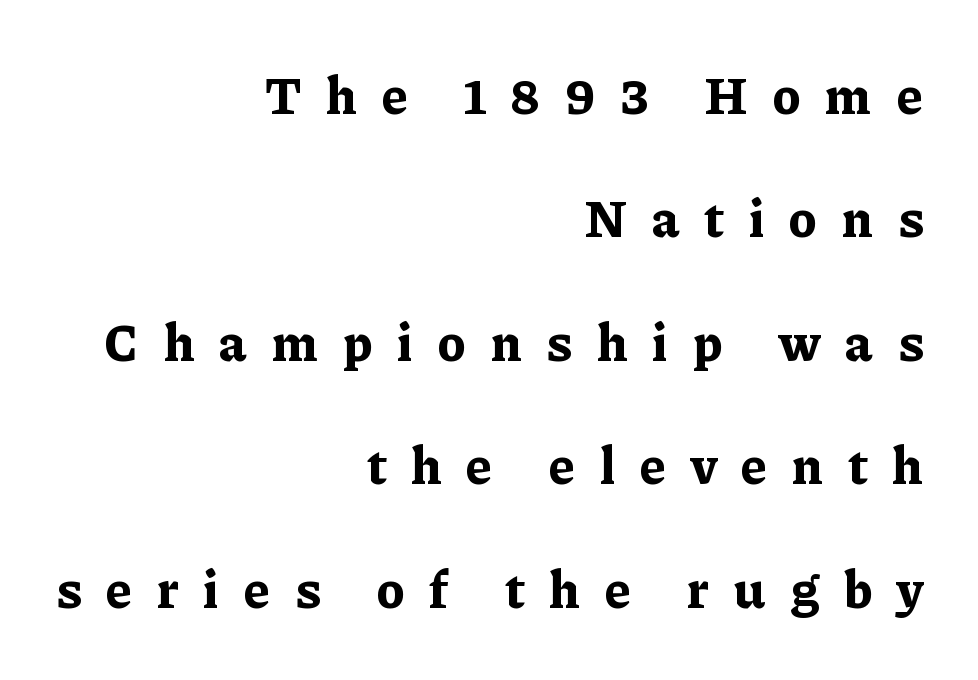
The letters stand upright; this is a roman face. Letter spacing: wide. The text block is weighted toward the right margin, trailing off unevenly leftward. Thick stems and heavy bowls — unmistakably bold.
